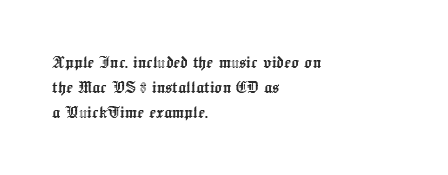
{"italic": "no", "underline": "no", "align": "left", "line_spacing_ratio": 1.24, "letter_spacing": "normal", "letter_spacing_em": 0.0, "glyph_px": 20}
